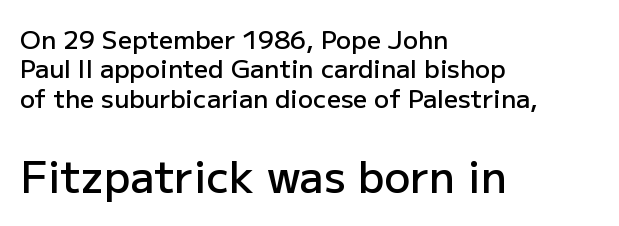
{"serif": "no", "italic": "no", "bold": "semi", "weight": "semibold", "width": "normal", "stroke_contrast": "low", "x_height": "medium", "monospaced": "no", "underline": "no", "align": "left", "line_spacing_ratio": 1.18, "letter_spacing": "normal", "letter_spacing_em": 0.0, "larger_block": "second", "size_ratio": 1.72, "glyph_px": 43}
